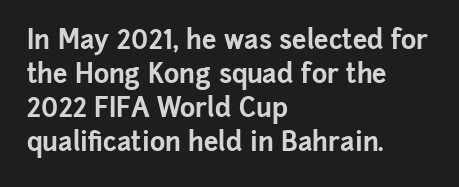
Q: Is the text bold? A: Yes.
Q: Is the text italic (slanted)? A: No, it is upright.
Q: Is the text underlined? A: No.
Q: How is the paragraph aligned? A: Left-aligned.
Q: Is the spacing between letters normal or unusually wide? A: Normal.
Q: Is the spacing between lines tight, normal or loose? A: Normal.
